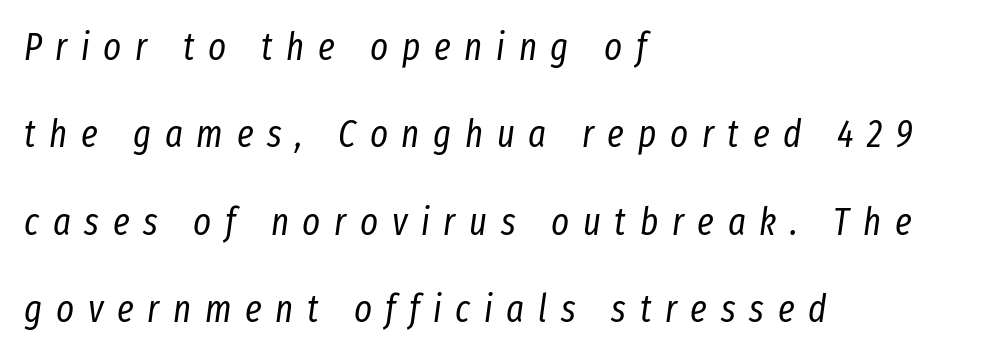
The image shows 38 px regular-weight, condensed type, italic (leaning right); set left-aligned, loose line spacing (2.3x), unusually wide letter spacing (+0.36 em), not underlined; low stroke contrast and a medium x-height.
